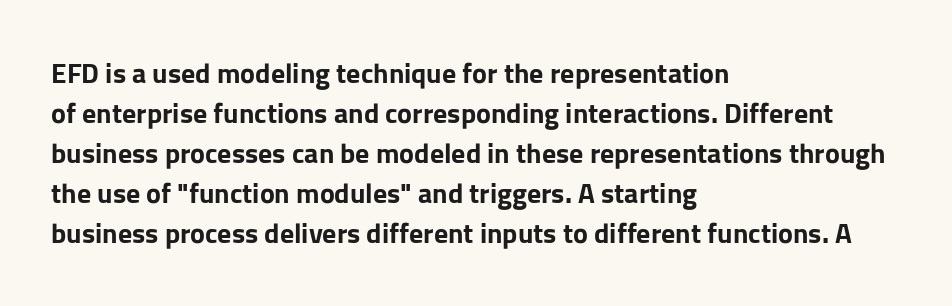
Q: Is the text bold? A: Yes.
Q: Is the text italic (slanted)? A: No, it is upright.
Q: Is the typeface a serif or a sans-serif typeface? A: Sans-serif.
Q: Is the text underlined? A: No.
Q: How is the paragraph aligned? A: Left-aligned.
Q: Is the spacing between letters normal or unusually wide? A: Normal.
Q: Is the spacing between lines tight, normal or loose? A: Normal.
Q: Width (condensed, normal, or wide)? A: Normal.
Q: Stroke contrast? A: Low.
Q: x-height? A: Medium.
Q: Monospaced? A: No.
